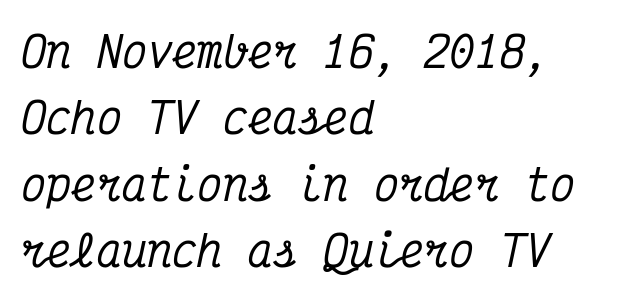
Q: Is the text italic (slanted)? A: Yes, it leans right by about 12 degrees.
Q: Is the typeface a serif or a sans-serif typeface? A: Serif.
Q: Is the text underlined? A: No.
Q: How is the paragraph aligned? A: Left-aligned.
Q: Is the spacing between letters normal or unusually wide? A: Normal.
Q: Is the spacing between lines tight, normal or loose? A: Normal.
Q: Width (condensed, normal, or wide)? A: Condensed.
Q: Stroke contrast? A: Medium.
Q: x-height? A: Medium.
Q: Monospaced? A: Yes.
